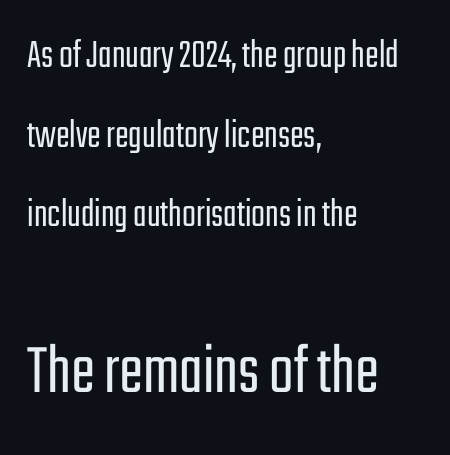
{"serif": "no", "italic": "no", "bold": "no", "weight": "light", "width": "condensed", "stroke_contrast": "low", "x_height": "medium", "monospaced": "no", "underline": "no", "align": "left", "line_spacing": "loose", "line_spacing_ratio": 1.94, "letter_spacing": "normal", "letter_spacing_em": 0.0, "larger_block": "second", "size_ratio": 1.76, "glyph_px": 72}
